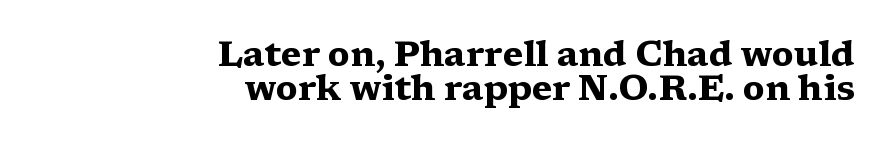
The image shows 35 px heavy, wide serif type, upright; set right-aligned, tight line spacing (0.98x), normal letter spacing, not underlined; medium stroke contrast and a medium x-height.
